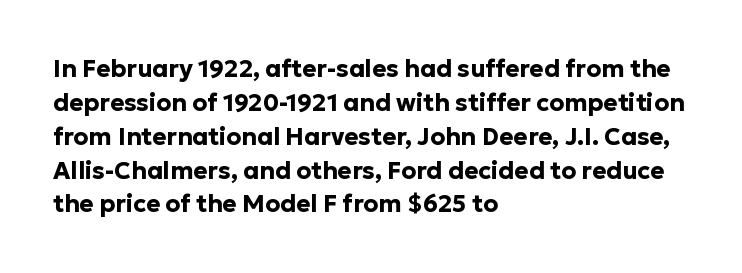
Q: Is the text bold? A: Yes.
Q: Is the text italic (slanted)? A: No, it is upright.
Q: Is the text underlined? A: No.
Q: How is the paragraph aligned? A: Left-aligned.
Q: Is the spacing between letters normal or unusually wide? A: Normal.
Q: Is the spacing between lines tight, normal or loose? A: Normal.
